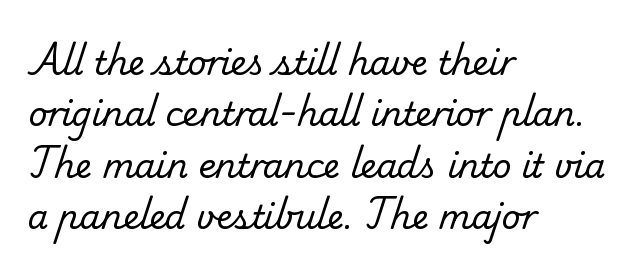
The image shows 33 px regular-weight serif type; set left-aligned, normal line spacing (1.56x), normal letter spacing, not underlined; low stroke contrast and a small x-height.
